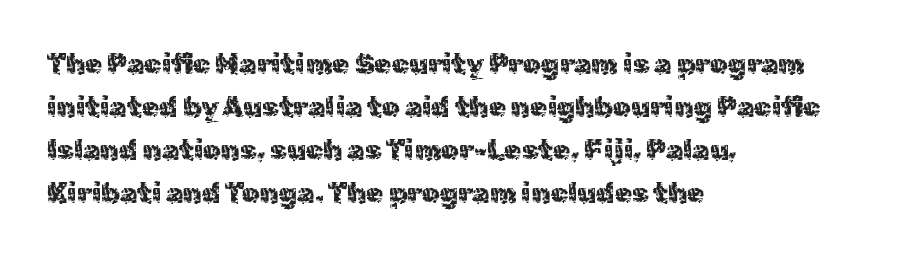
Q: Is the text bold? A: No.
Q: Is the text italic (slanted)? A: No, it is upright.
Q: Is the typeface a serif or a sans-serif typeface? A: Sans-serif.
Q: Is the text underlined? A: No.
Q: How is the paragraph aligned? A: Left-aligned.
Q: Is the spacing between letters normal or unusually wide? A: Normal.
Q: Is the spacing between lines tight, normal or loose? A: Normal.
Q: Width (condensed, normal, or wide)? A: Normal.
Q: x-height? A: Medium.
Q: Monospaced? A: No.
